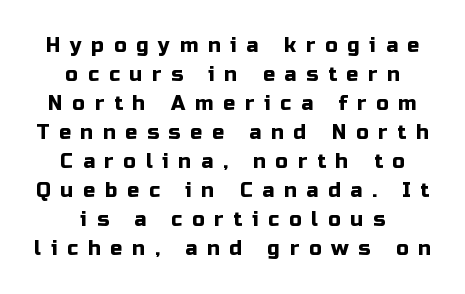
{"italic": "no", "underline": "no", "align": "center", "line_spacing": "normal", "line_spacing_ratio": 1.45, "letter_spacing": "wide", "letter_spacing_em": 0.49, "glyph_px": 20}
